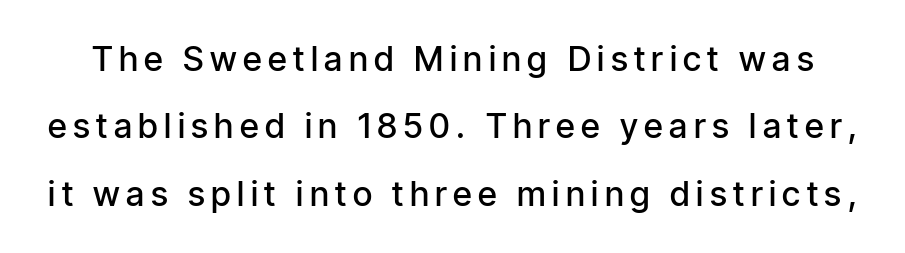
The image shows 34 px semibold, condensed sans-serif type, upright; set loose line spacing (1.98x), not underlined; low stroke contrast and a medium x-height.
